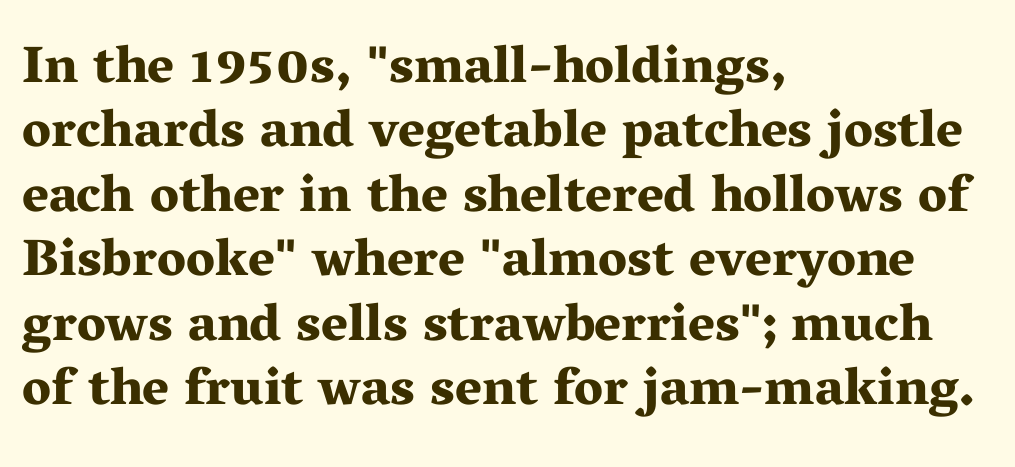
{"serif": "yes", "italic": "no", "bold": "yes", "weight": "bold", "width": "wide", "stroke_contrast": "medium", "x_height": "medium", "monospaced": "no", "underline": "no", "align": "left", "line_spacing_ratio": 1.24, "letter_spacing": "normal", "letter_spacing_em": 0.0, "glyph_px": 52}
